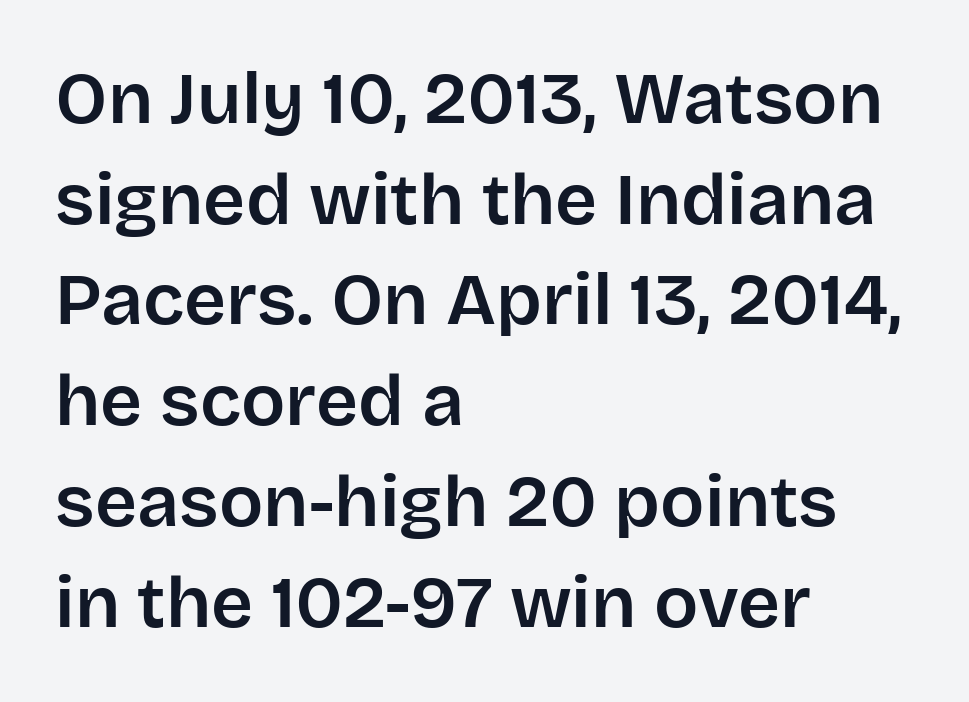
Q: Is the text italic (slanted)? A: No, it is upright.
Q: Is the typeface a serif or a sans-serif typeface? A: Sans-serif.
Q: Is the text underlined? A: No.
Q: How is the paragraph aligned? A: Left-aligned.
Q: Is the spacing between letters normal or unusually wide? A: Normal.
Q: Is the spacing between lines tight, normal or loose? A: Normal.
Q: Width (condensed, normal, or wide)? A: Normal.
Q: Stroke contrast? A: Low.
Q: x-height? A: Large.
Q: Monospaced? A: No.
